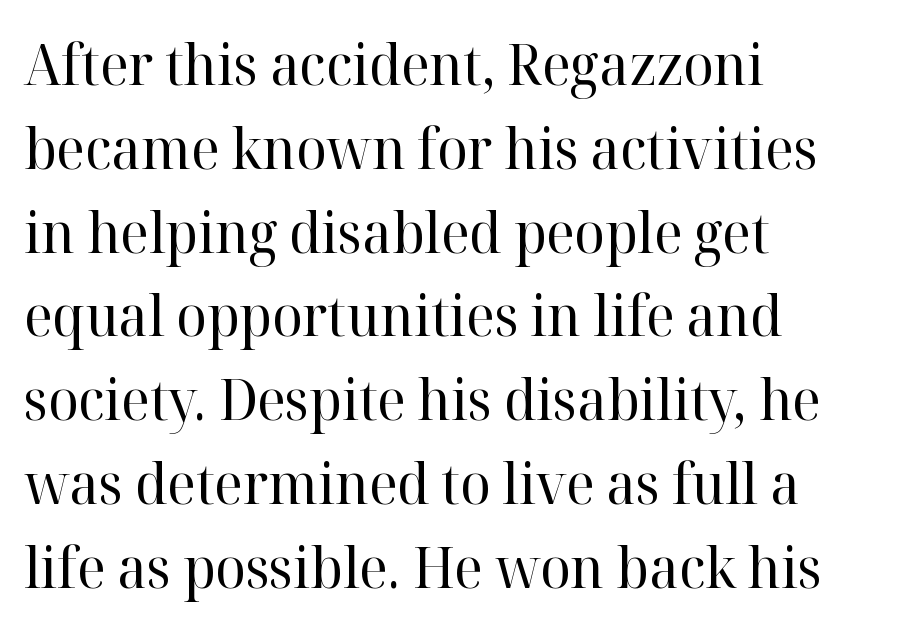
{"serif": "yes", "italic": "no", "bold": "no", "weight": "regular", "width": "normal", "stroke_contrast": "high", "x_height": "medium", "monospaced": "no", "underline": "no", "align": "left", "line_spacing": "normal", "line_spacing_ratio": 1.47, "letter_spacing": "normal", "letter_spacing_em": 0.0, "glyph_px": 57}
